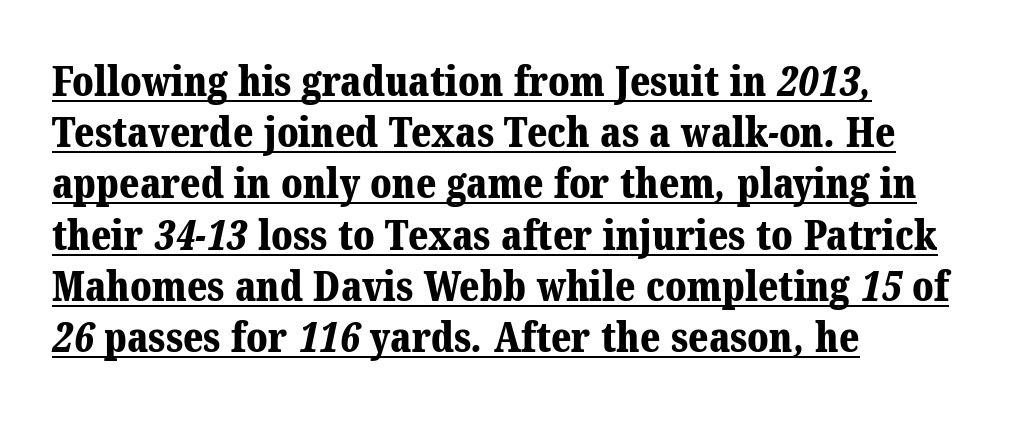
The image shows 41 px bold serif type; set left-aligned, normal line spacing (1.25x), normal letter spacing, underlined; medium stroke contrast and a medium x-height.
